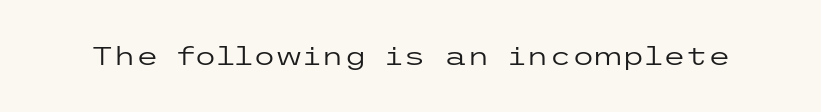
Q: Is the text bold? A: No.
Q: Is the text italic (slanted)? A: No, it is upright.
Q: Is the text underlined? A: No.
Q: Is the spacing between letters normal or unusually wide? A: Normal.
